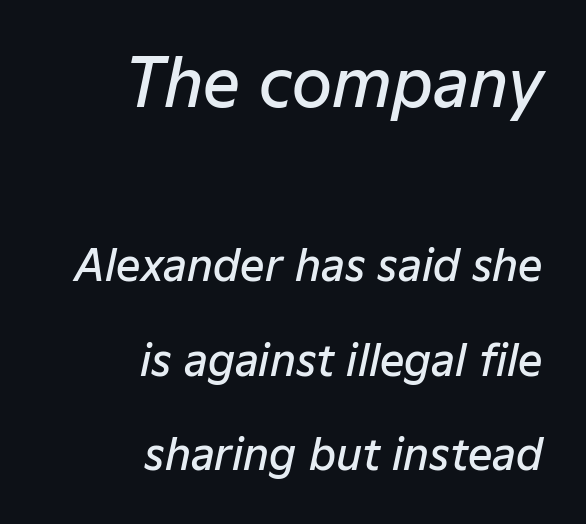
Q: Is the text bold? A: Semi-bold.
Q: Is the text italic (slanted)? A: Yes, it leans right by about 12 degrees.
Q: Is the text underlined? A: No.
Q: How is the paragraph aligned? A: Right-aligned.
Q: Is the spacing between letters normal or unusually wide? A: Normal.
Q: Is the spacing between lines tight, normal or loose? A: Loose.
Q: Which block of text is set in a larger size, the first (top) or the second (bottom)? A: The first (top) one.
Q: Width (condensed, normal, or wide)? A: Normal.
Q: Stroke contrast? A: Low.
Q: x-height? A: Medium.
Q: Monospaced? A: No.
